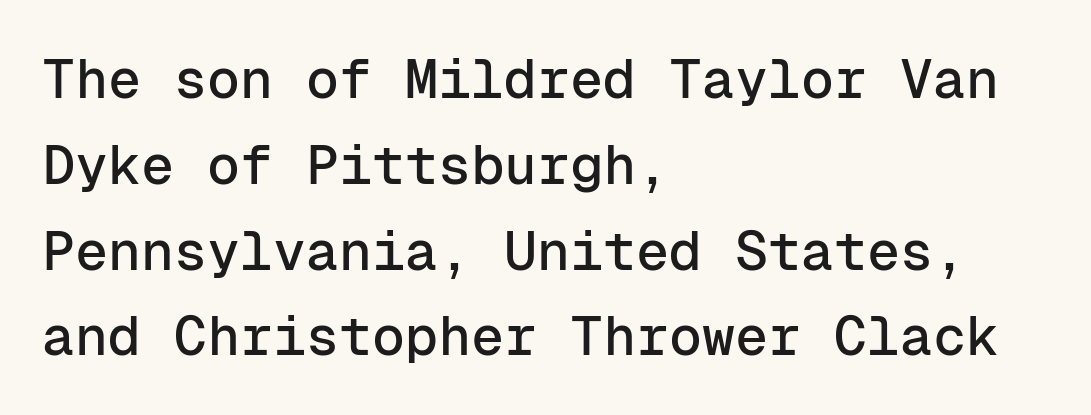
Q: Is the text italic (slanted)? A: No, it is upright.
Q: Is the typeface a serif or a sans-serif typeface? A: Sans-serif.
Q: Is the text underlined? A: No.
Q: How is the paragraph aligned? A: Left-aligned.
Q: Is the spacing between letters normal or unusually wide? A: Normal.
Q: Is the spacing between lines tight, normal or loose? A: Normal.
Q: Width (condensed, normal, or wide)? A: Normal.
Q: Stroke contrast? A: Low.
Q: x-height? A: Medium.
Q: Monospaced? A: Yes.
